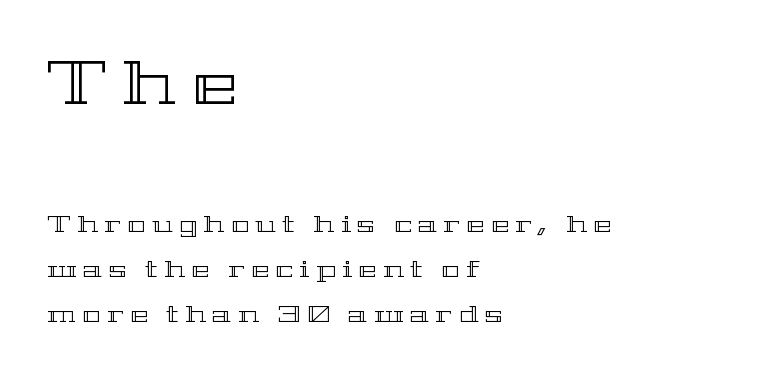
Ordinary non-slanted type is in use. Spacing verdict: proportional, widths tailored to each character. Reading top to bottom, the characters get smaller at the block break. Layout note: lines flush left.
